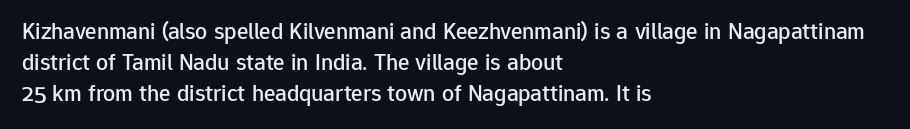
Q: Is the text italic (slanted)? A: No, it is upright.
Q: Is the text underlined? A: No.
Q: How is the paragraph aligned? A: Left-aligned.
Q: Is the spacing between letters normal or unusually wide? A: Normal.
Q: Is the spacing between lines tight, normal or loose? A: Normal.
